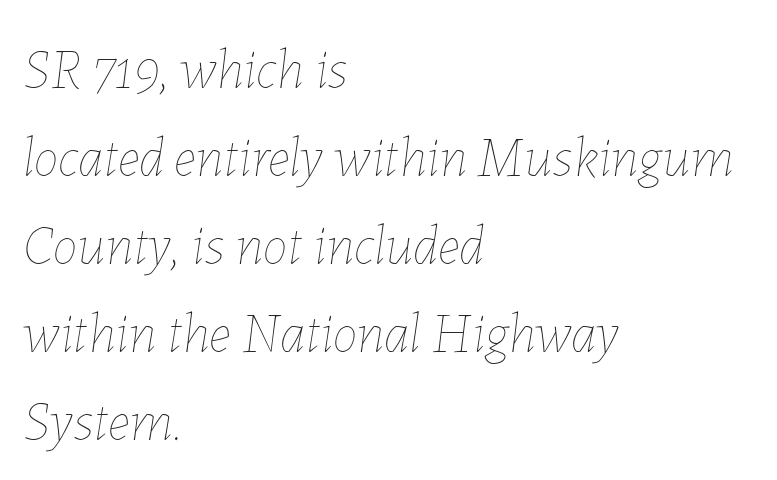
The letters are slanted; this is an italic face. The setting favours the left margin, as ordinary paragraphs usually do. The string is rendered with underlining switched off. The passage shown is not bold in any degree. Notice how descenders clear the ascenders below comfortably — that's standard leading.
